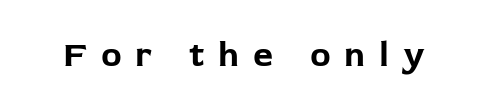
The image shows 35 px bold sans-serif type, upright; set unusually wide letter spacing (+0.4 em), not underlined; low stroke contrast and a medium x-height.
